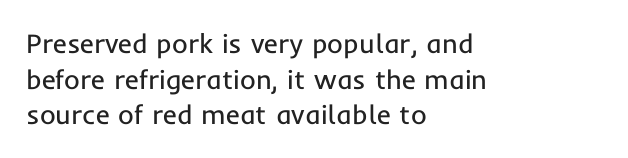
{"italic": "no", "bold": "no", "underline": "no", "align": "left", "line_spacing": "normal", "line_spacing_ratio": 1.32, "letter_spacing": "normal", "letter_spacing_em": 0.0, "glyph_px": 27}
